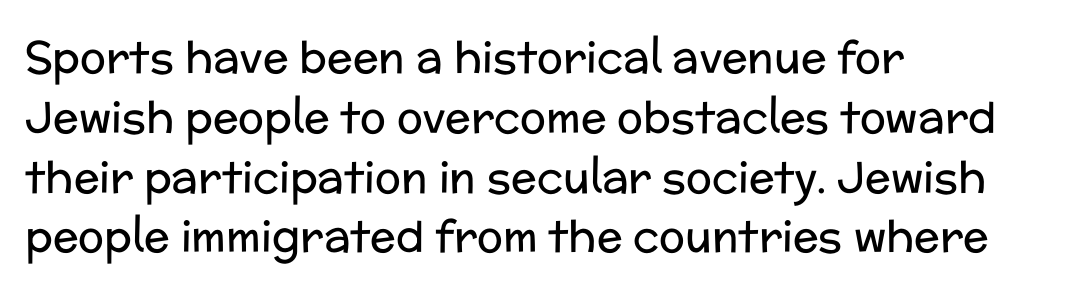
{"serif": "no", "italic": "no", "bold": "no", "weight": "regular", "width": "normal", "stroke_contrast": "low", "x_height": "medium", "monospaced": "no", "underline": "no", "align": "left", "line_spacing": "normal", "line_spacing_ratio": 1.39, "letter_spacing": "normal", "letter_spacing_em": 0.0, "glyph_px": 43}
